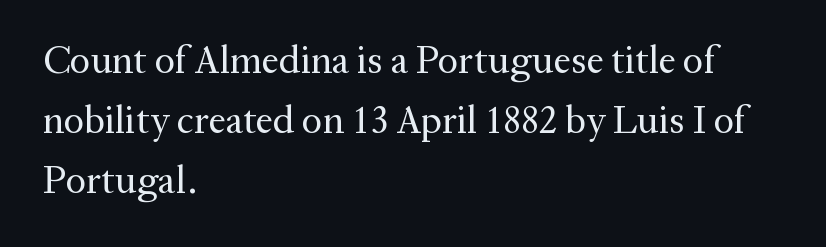
{"serif": "yes", "italic": "no", "bold": "no", "weight": "regular", "width": "normal", "stroke_contrast": "medium", "x_height": "medium", "monospaced": "no", "underline": "no", "align": "left", "line_spacing": "normal", "line_spacing_ratio": 1.54, "letter_spacing": "normal", "letter_spacing_em": 0.0, "glyph_px": 39}
